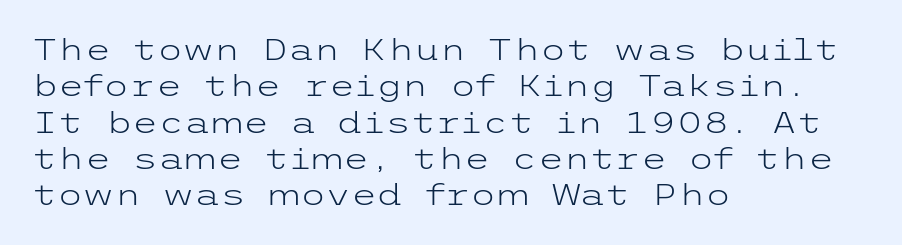
{"serif": "no", "italic": "no", "bold": "no", "weight": "light", "width": "wide", "stroke_contrast": "low", "x_height": "medium", "underline": "no", "align": "left", "line_spacing_ratio": 1.21, "letter_spacing": "normal", "letter_spacing_em": 0.0, "glyph_px": 30}
